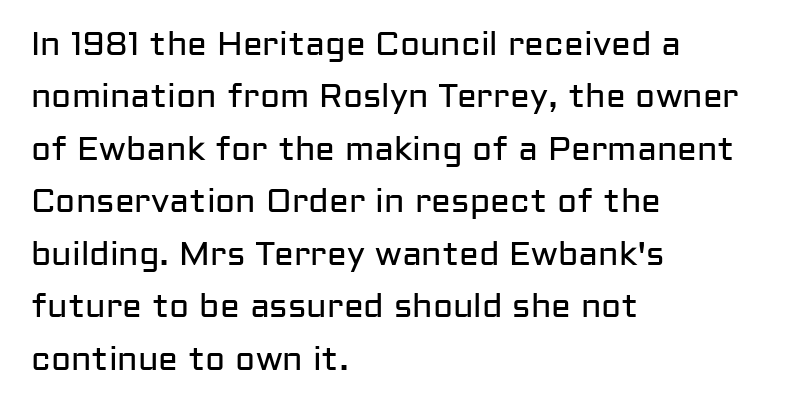
No extra ink here — the face is not bold. In terms of letterspacing, this is plain default setting. The words here are not underlined. A typesetter would call this leading conventional body-copy spacing.
